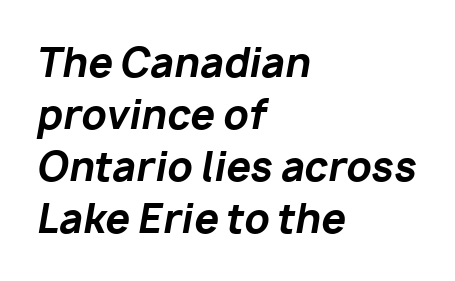
{"italic": "yes", "lean": "right", "slant_degrees": 10, "bold": "yes", "weight": "bold", "width": "normal", "stroke_contrast": "low", "x_height": "medium", "monospaced": "no", "underline": "no", "align": "left", "line_spacing": "normal", "line_spacing_ratio": 1.33, "letter_spacing": "normal", "letter_spacing_em": 0.0, "glyph_px": 39}
